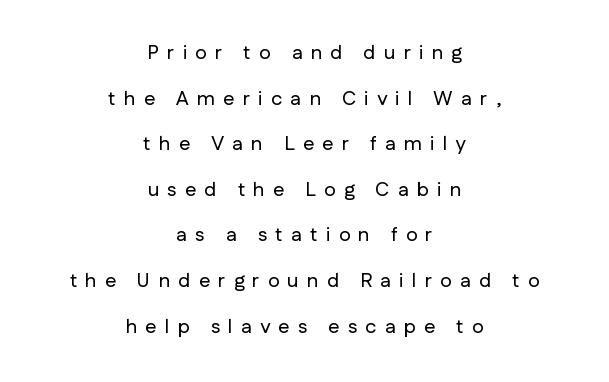
The type sits square on the baseline with zero lean. The compositor balanced each line on the midline. There is plenty of visible air inserted between adjacent glyphs. Airy leading. The space directly below the letters is spotless.
